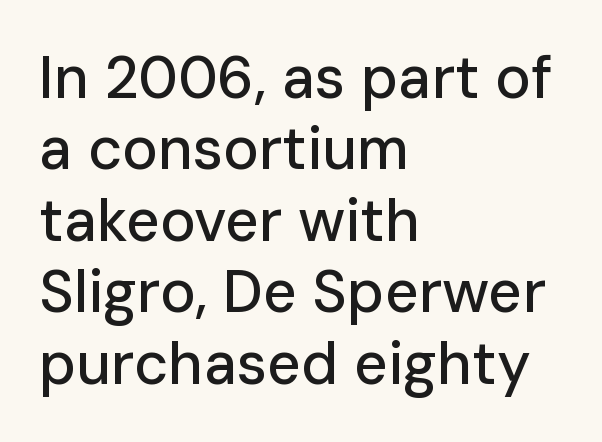
This sample uses an upright cut, with every glyph sitting square on the baseline. The rendering anchors every line to the left-hand side. Descenders hang freely into open space. These lines are rendered in a variable-pitch font.
